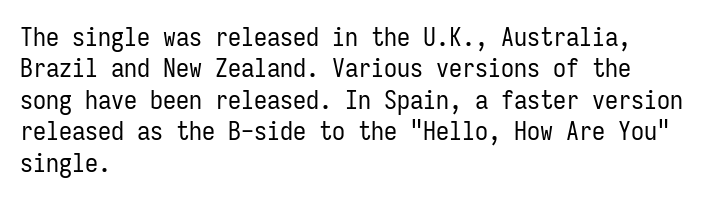
What stands out about the letter spacing? Nothing — it is the standard amount. The rendering anchors every line to the left-hand side. A light-to-regular cut is what we see here. Ordinary non-slanted type is in use.
